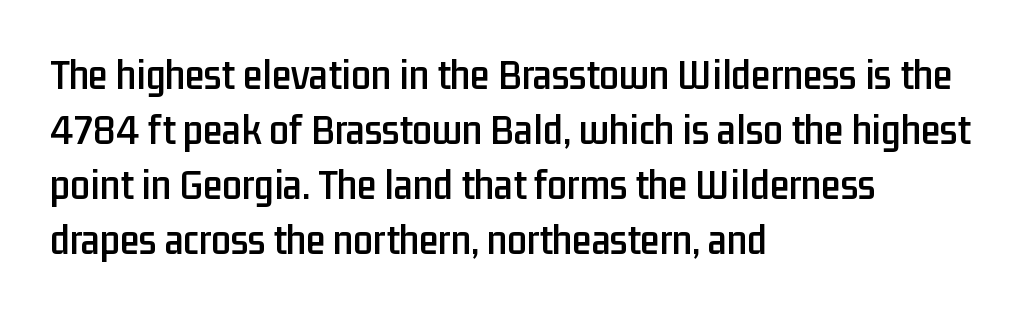
The image shows 44 px condensed sans-serif type, upright; set left-aligned, normal line spacing (1.25x), normal letter spacing, not underlined; low stroke contrast and a medium x-height.
